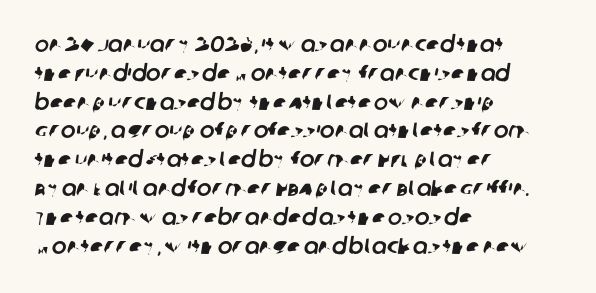
Q: Is the text underlined? A: No.
Q: How is the paragraph aligned? A: Left-aligned.
Q: Is the spacing between letters normal or unusually wide? A: Normal.
Q: Is the spacing between lines tight, normal or loose? A: Normal.
